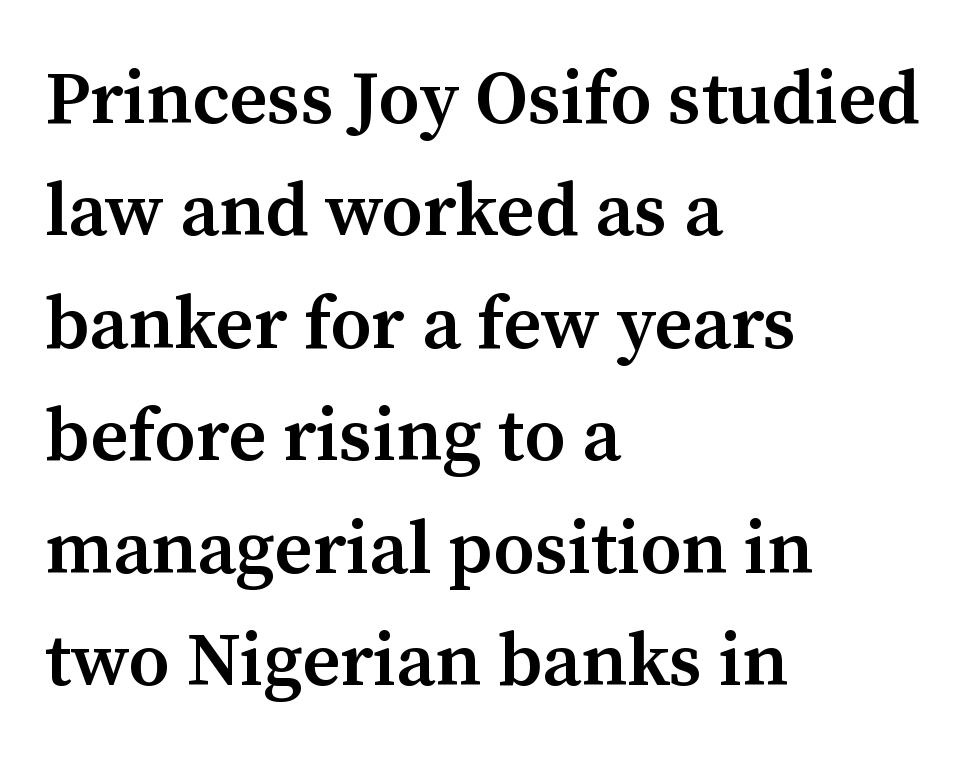
Q: Is the text bold? A: Semi-bold.
Q: Is the text italic (slanted)? A: No, it is upright.
Q: Is the typeface a serif or a sans-serif typeface? A: Serif.
Q: Is the text underlined? A: No.
Q: How is the paragraph aligned? A: Left-aligned.
Q: Is the spacing between letters normal or unusually wide? A: Normal.
Q: Is the spacing between lines tight, normal or loose? A: Normal.
Q: Width (condensed, normal, or wide)? A: Normal.
Q: Stroke contrast? A: Medium.
Q: x-height? A: Medium.
Q: Monospaced? A: No.
